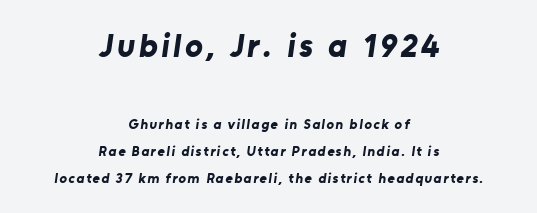
Type style note: lacks serifs. Decoration check: the copy has no underline. Think of a printed novel: that variable character pitch is what you see here. Is the block centered? Yes — each line is placed symmetrically about the middle.
